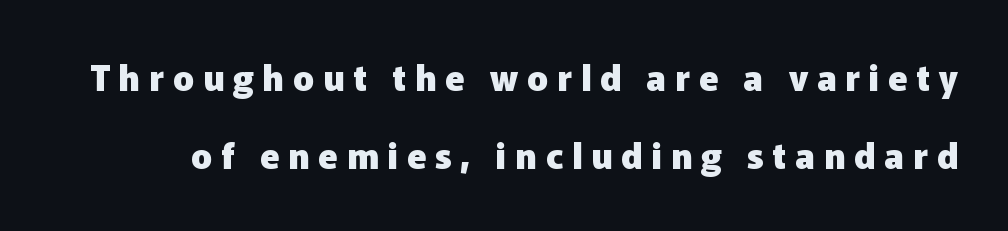
Between one letter and the next there's a generous, obvious gap. This sample has the flowing, uneven cadence of proportional lettering. This sample uses a sans-serif face. This is roman type, the default non-slanted kind. Anything drawn beneath the words? Only blank space.
